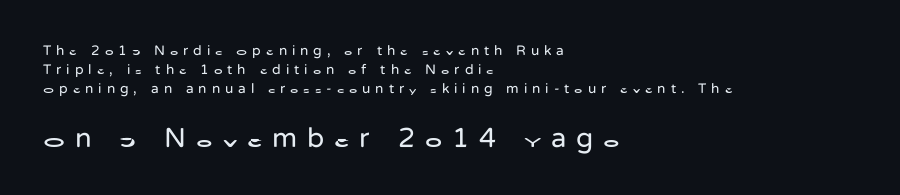
{"serif": "no", "italic": "no", "bold": "no", "weight": "regular", "width": "normal", "stroke_contrast": "low", "x_height": "medium", "monospaced": "no", "underline": "no", "align": "left", "line_spacing": "normal", "line_spacing_ratio": 1.37, "letter_spacing": "wide", "letter_spacing_em": 0.35, "larger_block": "second", "size_ratio": 2.0, "glyph_px": 28}
